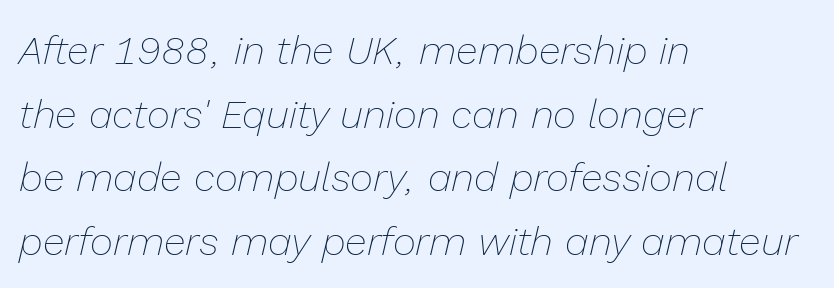
Q: Is the text bold? A: No.
Q: Is the text italic (slanted)? A: Yes, it leans right by about 13 degrees.
Q: Is the text underlined? A: No.
Q: How is the paragraph aligned? A: Left-aligned.
Q: Is the spacing between letters normal or unusually wide? A: Normal.
Q: Is the spacing between lines tight, normal or loose? A: Normal.
Q: Width (condensed, normal, or wide)? A: Normal.
Q: Stroke contrast? A: Low.
Q: x-height? A: Medium.
Q: Monospaced? A: No.
